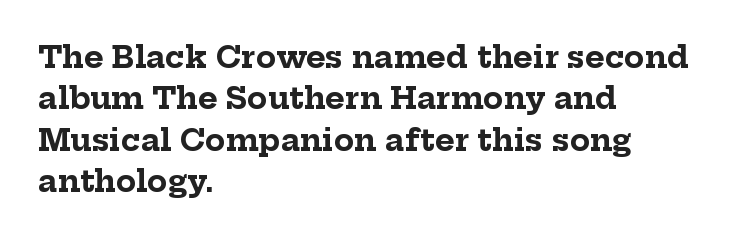
If you drew a ruler down the left edge, every line would touch it. Small tapered or slab feet sit at the stroke ends, so this counts as serif. Interline gaps are of average width in this sample. A dark, heavy texture on the line: the type is bold. The zone under the glyphs is completely vacant. Posture: straight, roman, zero tilt.
